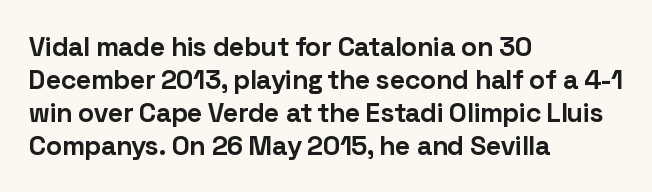
The image shows 27 px bold type, upright; set left-aligned, line spacing 1.22x, normal letter spacing, not underlined.
